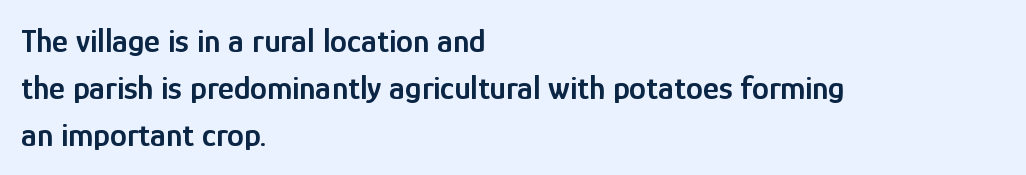
Left-aligned paragraph, ragged on the right. Rule under the text: the space is simply empty. These lines are rendered in a variable-pitch font. This sample uses a sans-serif face. Bold? Not quite — semibold, heavier than regular but stopping short. Every character sits straight up, as roman type does.
